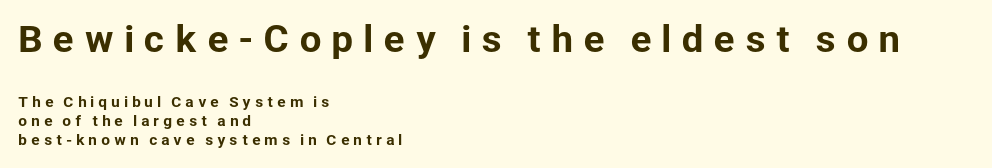
{"serif": "no", "italic": "no", "width": "normal", "stroke_contrast": "low", "x_height": "medium", "monospaced": "no", "underline": "no", "align": "left", "line_spacing": "normal", "line_spacing_ratio": 1.37, "letter_spacing": "wide", "letter_spacing_em": 0.26, "larger_block": "first", "size_ratio": 2.5, "glyph_px": 35}
